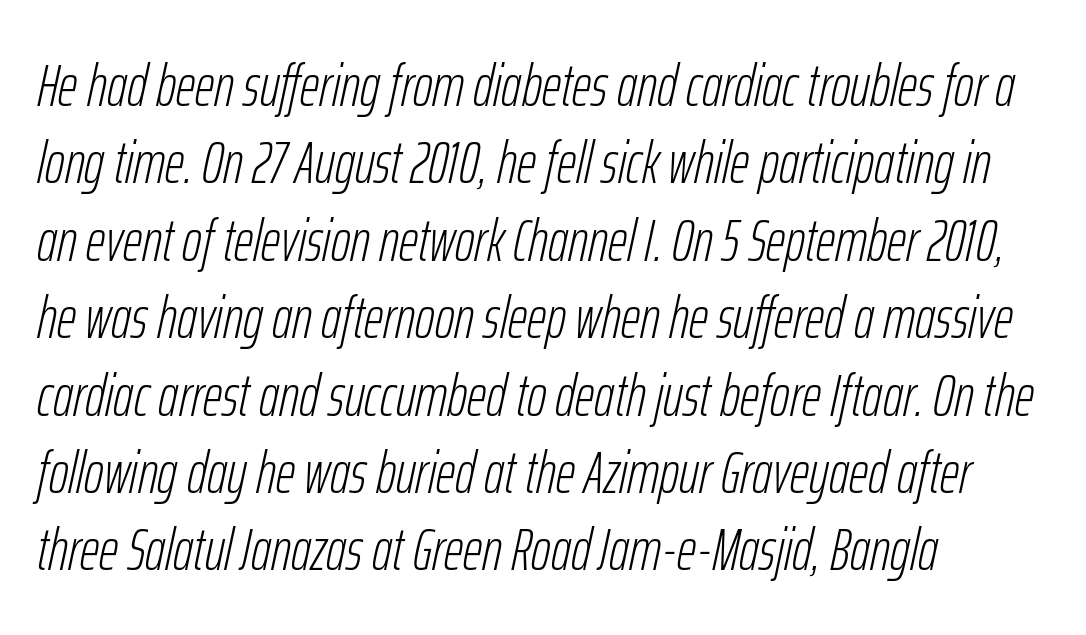
The image shows 60 px light, condensed type, italic (leaning right); set left-aligned, normal line spacing (1.29x), normal letter spacing, not underlined; low stroke contrast and a medium x-height.
